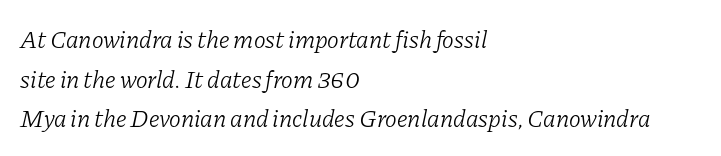
{"italic": "yes", "lean": "right", "slant_degrees": 11, "bold": "no", "underline": "no", "align": "left", "line_spacing": "normal", "line_spacing_ratio": 1.59, "letter_spacing": "normal", "letter_spacing_em": 0.0, "glyph_px": 25}
